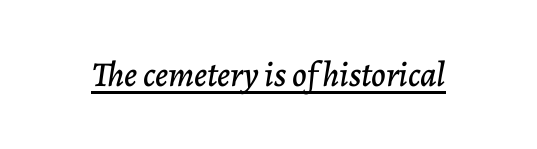
The lettering is marked with a stroke running underneath it. Here the glyphs are tracked normally, forming tight word shapes. Quick note: italic. A typesetter would call this proportional, since set widths differ per character.
